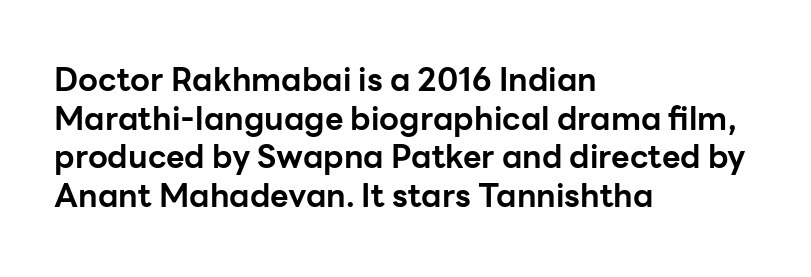
These lines are rendered in a variable-pitch font. Horizontally, the lines are justified to the leading edge only. This is the regular roman posture of the typeface. Strong, thick strokes mark this as bold type. The line texture is even and compact thanks to regular tracking. This sample uses a sans-serif face.
